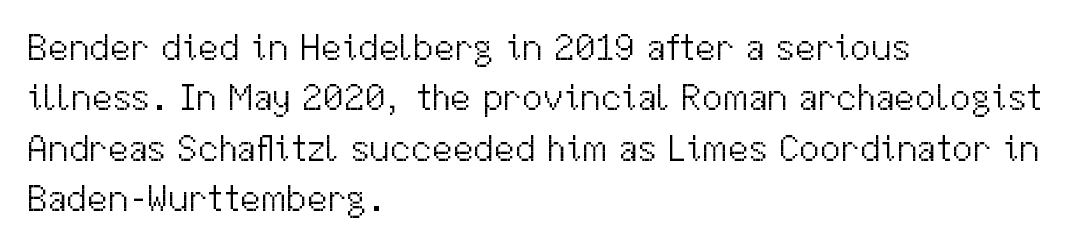
Q: Is the text bold? A: No.
Q: Is the text italic (slanted)? A: No, it is upright.
Q: Is the typeface a serif or a sans-serif typeface? A: Sans-serif.
Q: Is the text underlined? A: No.
Q: How is the paragraph aligned? A: Left-aligned.
Q: Is the spacing between letters normal or unusually wide? A: Normal.
Q: Is the spacing between lines tight, normal or loose? A: Normal.
Q: Width (condensed, normal, or wide)? A: Normal.
Q: Stroke contrast? A: Medium.
Q: x-height? A: Medium.
Q: Monospaced? A: No.
